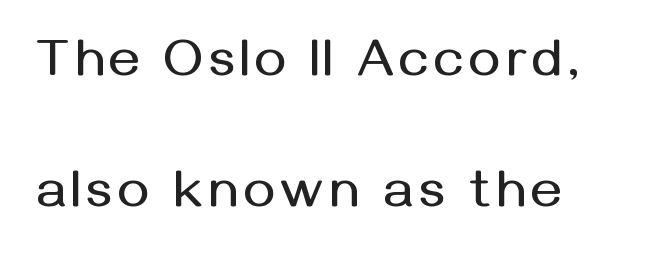
The image shows 53 px sans-serif type, upright; set loose line spacing (2.47x), not underlined; medium stroke contrast and a medium x-height.
